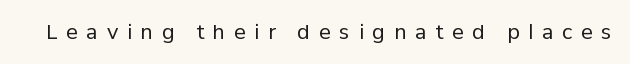
Nothing heavy about these letters — not bold at all. It's the straight-up-and-down kind of type. Nobody drew a line under any word here. The face used here is rendered with a markedly widened letterfit.
